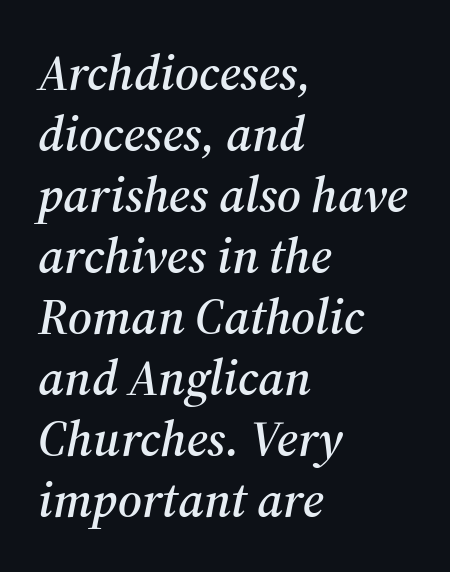
Every row of glyphs begins at an identical x-position on the left. Serif or sans? Serif — the stroke terminals have little feet. This sample uses an oblique cut, with every glyph tilted off the vertical. Is the letter spacing exaggerated? No — it looks like the ordinary default.
